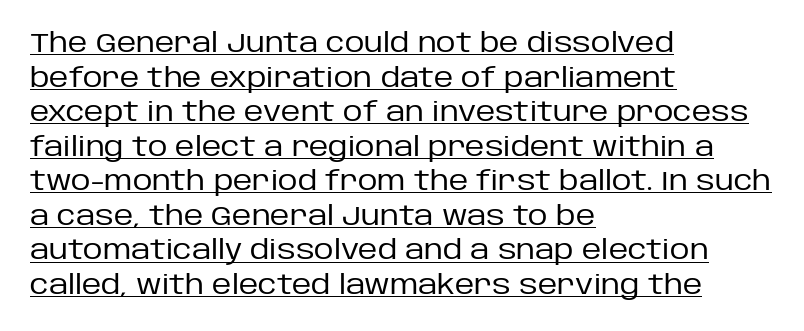
The image shows 27 px text type, upright; set left-aligned, normal line spacing (1.28x), normal letter spacing, underlined.
